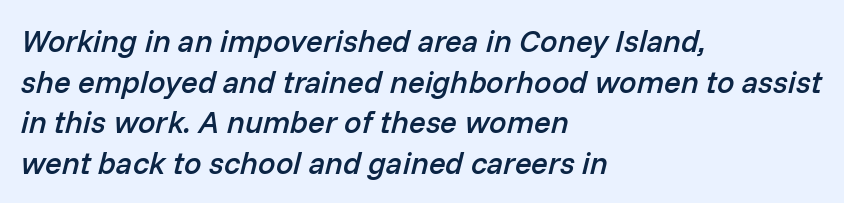
The image shows 31 px semibold type, italic (leaning right); set left-aligned, normal line spacing (1.31x), normal letter spacing, not underlined; low stroke contrast and a medium x-height.
